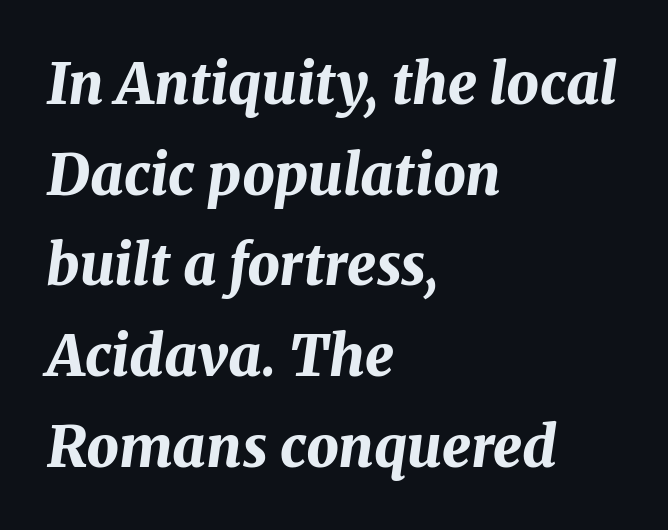
Q: Is the text bold? A: Yes.
Q: Is the text italic (slanted)? A: Yes, it leans right by about 8 degrees.
Q: Is the text underlined? A: No.
Q: How is the paragraph aligned? A: Left-aligned.
Q: Is the spacing between letters normal or unusually wide? A: Normal.
Q: Is the spacing between lines tight, normal or loose? A: Normal.
Q: Width (condensed, normal, or wide)? A: Normal.
Q: Stroke contrast? A: Medium.
Q: x-height? A: Medium.
Q: Monospaced? A: No.
